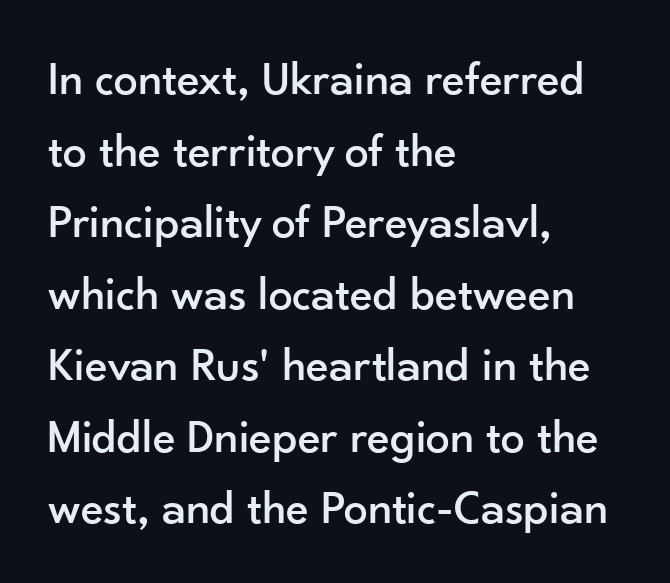
Q: Is the text italic (slanted)? A: No, it is upright.
Q: Is the typeface a serif or a sans-serif typeface? A: Sans-serif.
Q: Is the text underlined? A: No.
Q: How is the paragraph aligned? A: Left-aligned.
Q: Is the spacing between letters normal or unusually wide? A: Normal.
Q: Is the spacing between lines tight, normal or loose? A: Normal.
Q: Width (condensed, normal, or wide)? A: Normal.
Q: Stroke contrast? A: Low.
Q: x-height? A: Small.
Q: Monospaced? A: No.
